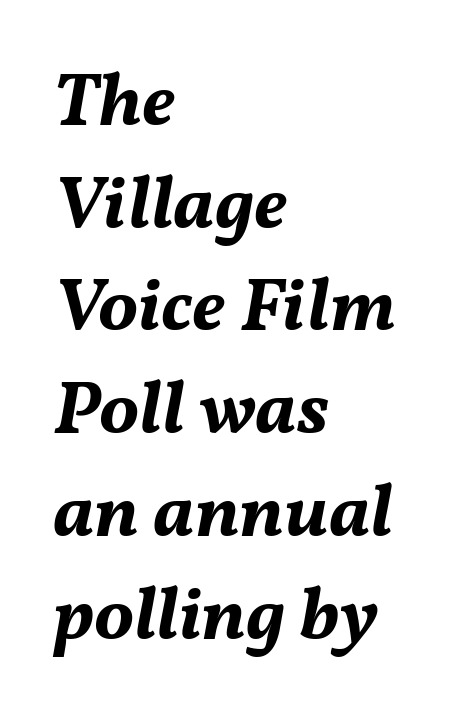
Glance below the letters and you will spot only blank space. Emphasis by weight is at full strength: bold. Here the glyphs are tracked normally, forming tight word shapes. A typesetter would call this proportional, since set widths differ per character. Honestly, the row spacing looks completely unremarkable. Yep, that's italic — everything's leaning.
